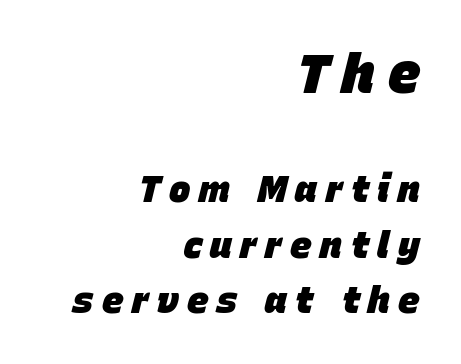
Does extra space separate the letters? Yes, quite a lot of it. Is the type bold? Yes — the strokes are clearly thick and heavy. These lines stack with their right ends in a neat column. Does the bottom block carry the larger type? No, the top block does. Looks like regular typesetting: each glyph gets only the width it needs.
